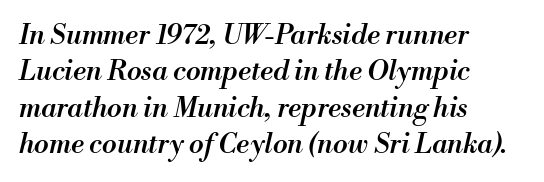
{"italic": "yes", "lean": "right", "slant_degrees": 13, "bold": "semi", "underline": "no", "align": "left", "line_spacing": "normal", "line_spacing_ratio": 1.35, "letter_spacing": "normal", "letter_spacing_em": 0.0, "glyph_px": 27}
